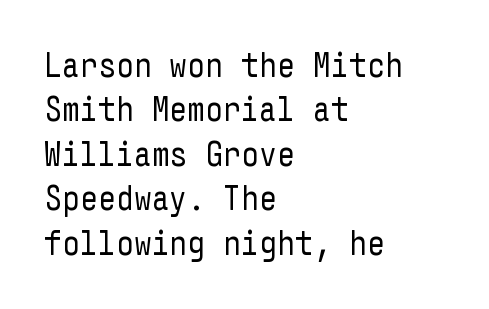
The image shows 35 px regular-weight, condensed sans-serif type, upright; set left-aligned, normal line spacing (1.27x), normal letter spacing, not underlined; low stroke contrast and a medium x-height.
